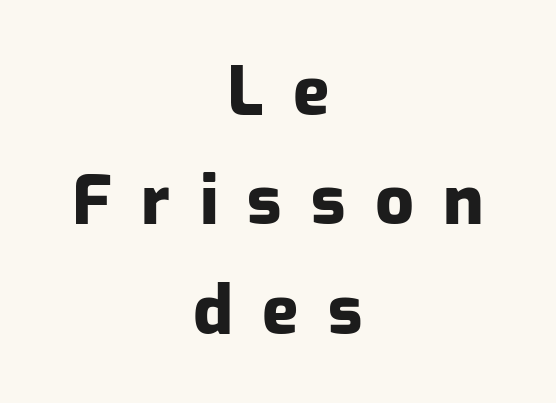
{"serif": "no", "italic": "no", "bold": "yes", "weight": "heavy", "width": "normal", "stroke_contrast": "low", "x_height": "medium", "monospaced": "no", "underline": "no", "align": "center", "line_spacing": "normal", "line_spacing_ratio": 1.61, "letter_spacing": "wide", "letter_spacing_em": 0.43, "glyph_px": 68}
